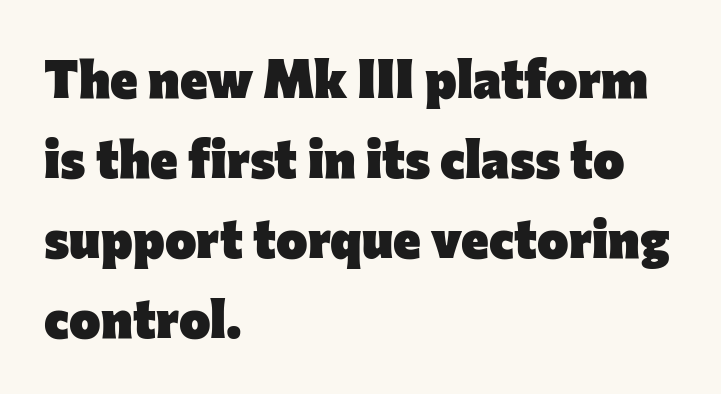
The image shows 53 px heavy sans-serif type, upright; set left-aligned, normal line spacing (1.51x), normal letter spacing, not underlined; low stroke contrast and a medium x-height.
